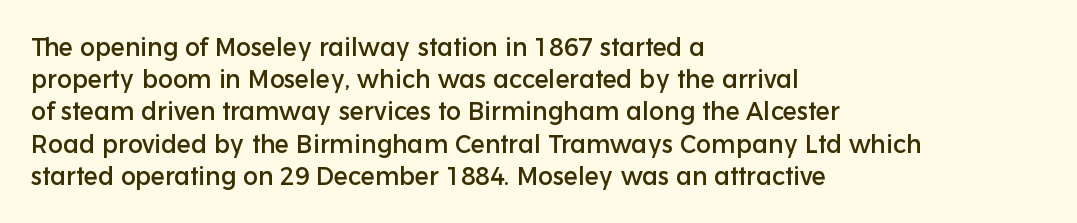
The image shows 25 px text type, upright; set left-aligned, normal line spacing (1.29x), normal letter spacing, not underlined.
